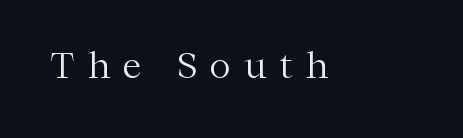
Note: serifs present on the glyphs. The line texture is sparse and dotted thanks to wide tracking. Lines of text with bare space underneath. The letters advance in unequal steps, a hallmark of proportional type. Posture: upright roman.
